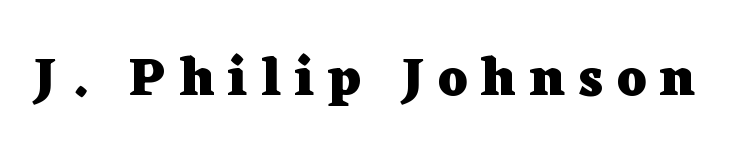
{"serif": "yes", "italic": "no", "bold": "yes", "weight": "heavy", "width": "wide", "stroke_contrast": "low", "x_height": "medium", "monospaced": "no", "underline": "no", "letter_spacing": "wide", "letter_spacing_em": 0.26, "glyph_px": 53}
